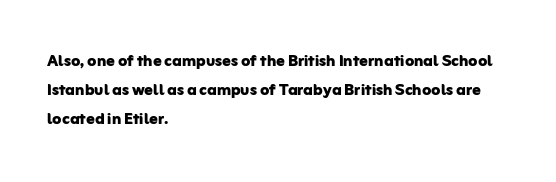
{"italic": "no", "bold": "yes", "underline": "no", "align": "left", "line_spacing": "normal", "line_spacing_ratio": 1.37, "letter_spacing": "normal", "letter_spacing_em": 0.0, "glyph_px": 21}
